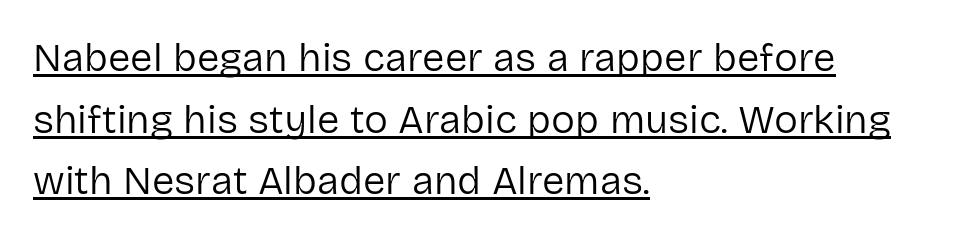
Serifs: no, the terminals of the letterforms are clean. Underline: present. The horizontal fit of the characters is conventional and even. Every stem runs plumb, perpendicular to the baseline.
